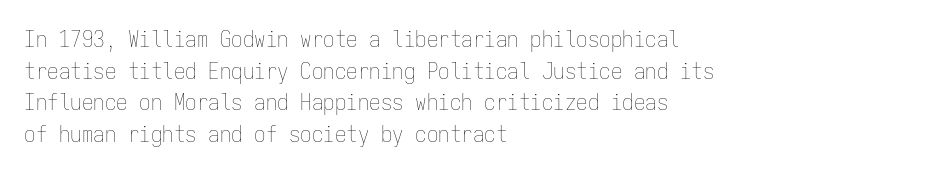
{"italic": "no", "bold": "no", "underline": "no", "align": "left", "line_spacing": "normal", "line_spacing_ratio": 1.37, "letter_spacing": "normal", "letter_spacing_em": 0.0, "glyph_px": 23}
